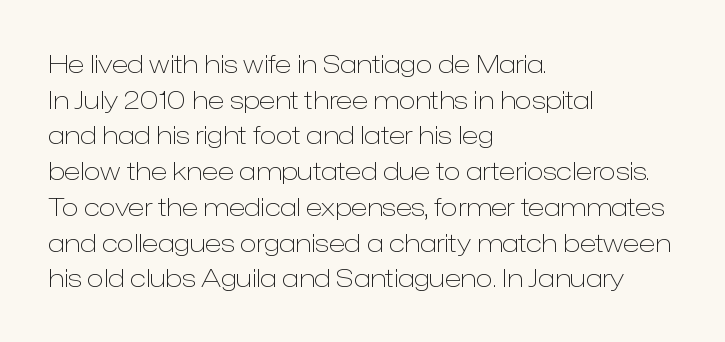
The image shows 25 px text type, upright; set left-aligned, normal line spacing (1.43x), normal letter spacing, not underlined.
